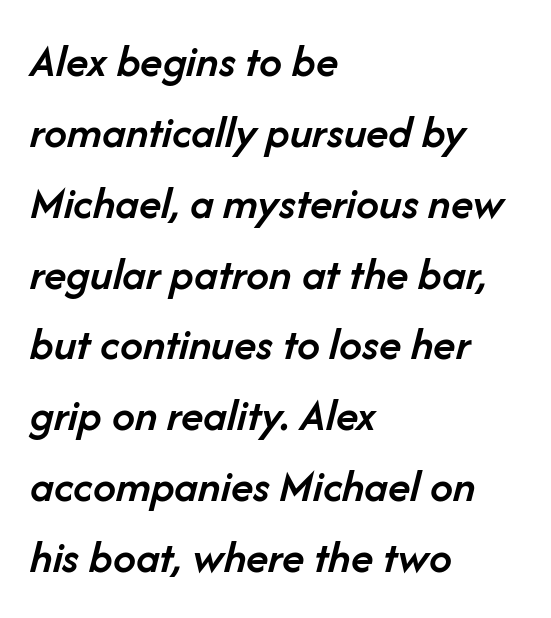
Leading: standard. A typesetter would call this proportional, since set widths differ per character. The type is set solid horizontally, with unmodified tracking. Slightly chunky letters — semibold, I'd say, not full bold. If you drew a line through each stem, it would be angled. The specimen omits any rule beneath the text block's lines.
